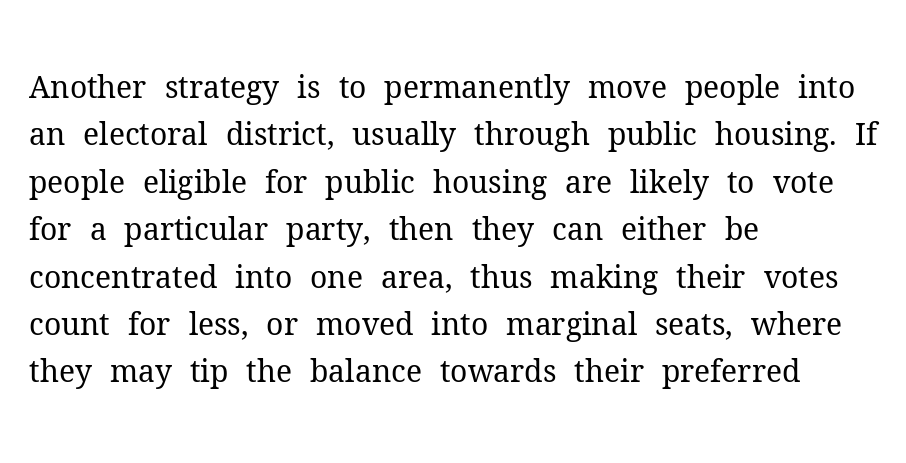
The image shows 30 px regular-weight serif type, upright; set left-aligned, normal line spacing (1.58x), normal letter spacing, not underlined; medium stroke contrast and a medium x-height.
